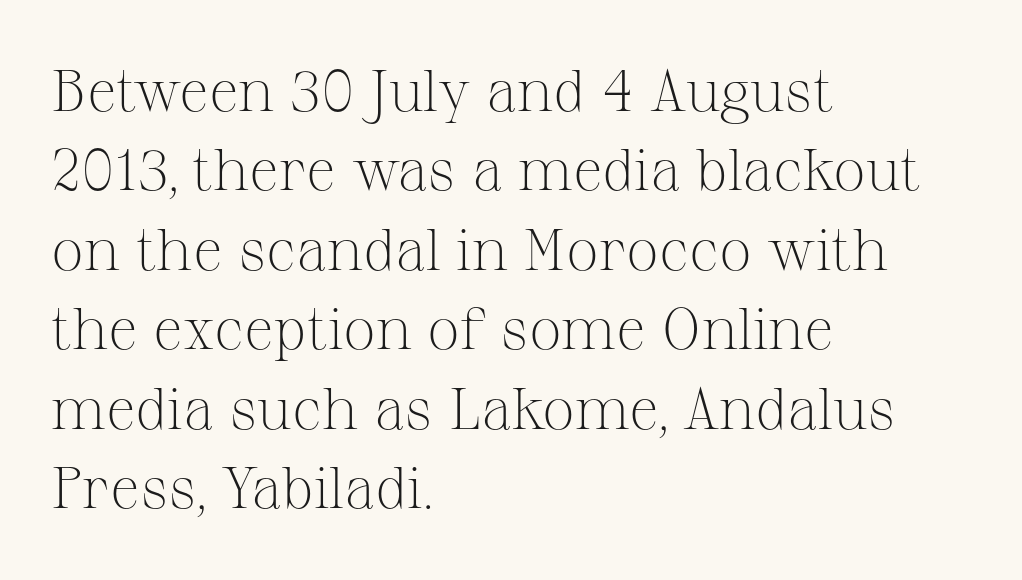
Q: Is the text bold? A: No.
Q: Is the text italic (slanted)? A: No, it is upright.
Q: Is the typeface a serif or a sans-serif typeface? A: Serif.
Q: Is the text underlined? A: No.
Q: How is the paragraph aligned? A: Left-aligned.
Q: Is the spacing between letters normal or unusually wide? A: Normal.
Q: Is the spacing between lines tight, normal or loose? A: Normal.
Q: Width (condensed, normal, or wide)? A: Normal.
Q: Stroke contrast? A: Medium.
Q: x-height? A: Medium.
Q: Monospaced? A: No.
